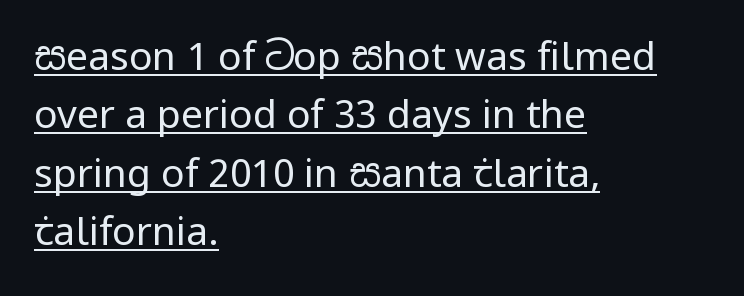
Q: Is the text bold? A: No.
Q: Is the text italic (slanted)? A: No, it is upright.
Q: Is the typeface a serif or a sans-serif typeface? A: Sans-serif.
Q: Is the text underlined? A: Yes.
Q: How is the paragraph aligned? A: Left-aligned.
Q: Is the spacing between letters normal or unusually wide? A: Normal.
Q: Is the spacing between lines tight, normal or loose? A: Normal.
Q: Width (condensed, normal, or wide)? A: Normal.
Q: Stroke contrast? A: Low.
Q: x-height? A: Medium.
Q: Monospaced? A: No.
